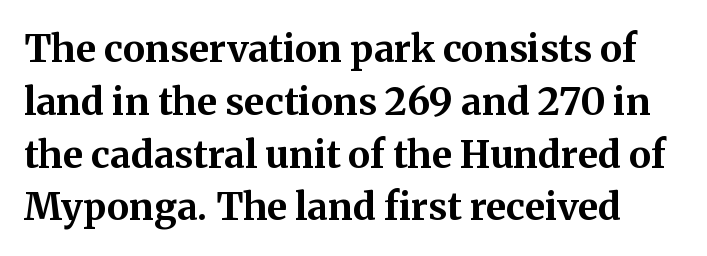
The image shows 38 px bold serif type, upright; set normal line spacing (1.39x), normal letter spacing, not underlined; medium stroke contrast and a medium x-height.
